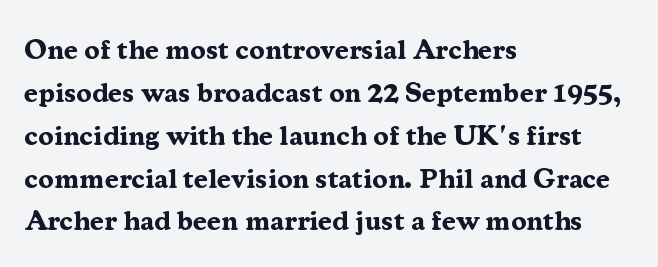
{"serif": "yes", "italic": "no", "bold": "yes", "weight": "bold", "width": "normal", "stroke_contrast": "medium", "x_height": "medium", "monospaced": "no", "underline": "no", "align": "left", "line_spacing": "normal", "line_spacing_ratio": 1.53, "letter_spacing": "normal", "letter_spacing_em": 0.0, "glyph_px": 28}
